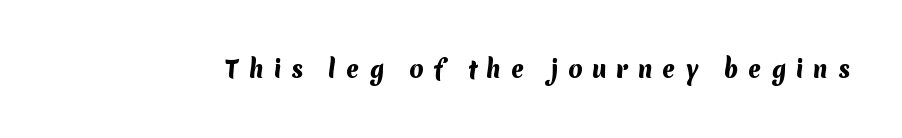
{"bold": "yes", "underline": "no", "letter_spacing": "wide", "letter_spacing_em": 0.41, "glyph_px": 23}
